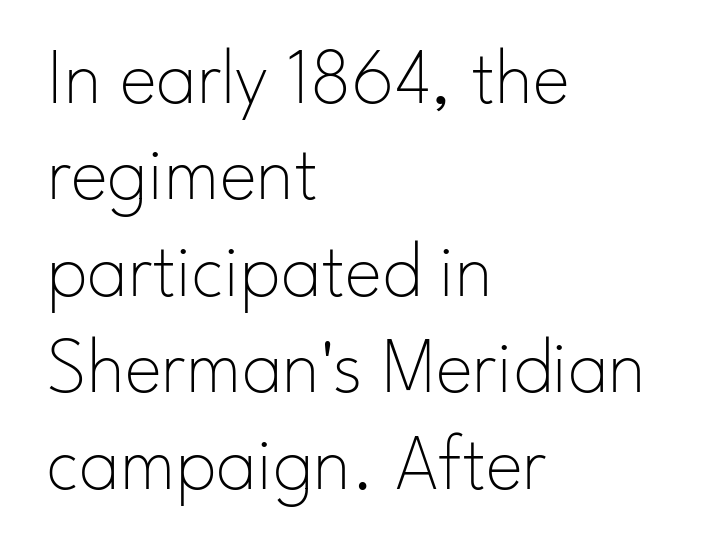
{"serif": "no", "italic": "no", "bold": "no", "weight": "thin", "width": "normal", "stroke_contrast": "low", "x_height": "small", "monospaced": "no", "underline": "no", "align": "left", "line_spacing_ratio": 1.22, "letter_spacing": "normal", "letter_spacing_em": 0.0, "glyph_px": 79}
